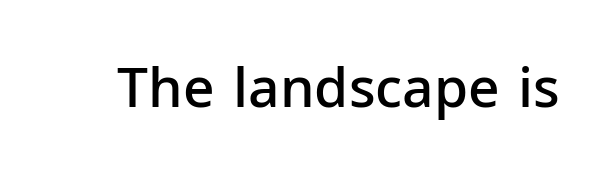
Underlining? Definitely not there. Examine the stroke ends and you'll find no serifs. Characters follow at the spacing the type designer built in. Typographic density is moderately raised because the face is semibold. Ascenders rise straight up at ninety degrees.
